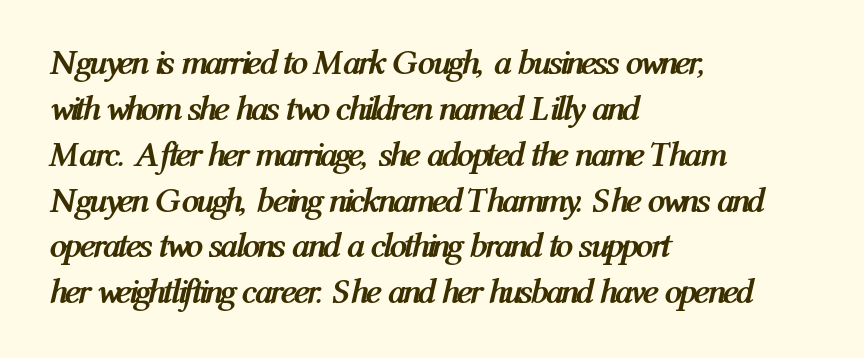
Q: Is the text bold? A: Yes.
Q: Is the text italic (slanted)? A: Yes, it leans right by about 12 degrees.
Q: Is the text underlined? A: No.
Q: How is the paragraph aligned? A: Left-aligned.
Q: Is the spacing between letters normal or unusually wide? A: Normal.
Q: Is the spacing between lines tight, normal or loose? A: Normal.
Q: Width (condensed, normal, or wide)? A: Condensed.
Q: Stroke contrast? A: Medium.
Q: x-height? A: Medium.
Q: Monospaced? A: No.
